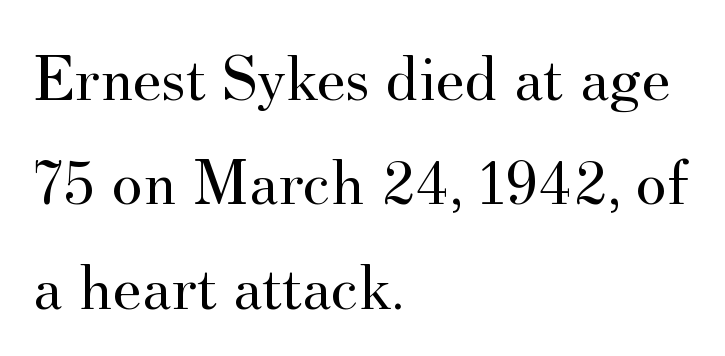
Q: Is the text bold? A: No.
Q: Is the text italic (slanted)? A: No, it is upright.
Q: Is the typeface a serif or a sans-serif typeface? A: Serif.
Q: Is the text underlined? A: No.
Q: How is the paragraph aligned? A: Left-aligned.
Q: Is the spacing between letters normal or unusually wide? A: Normal.
Q: Is the spacing between lines tight, normal or loose? A: Normal.
Q: Width (condensed, normal, or wide)? A: Normal.
Q: Stroke contrast? A: Medium.
Q: x-height? A: Small.
Q: Monospaced? A: No.
